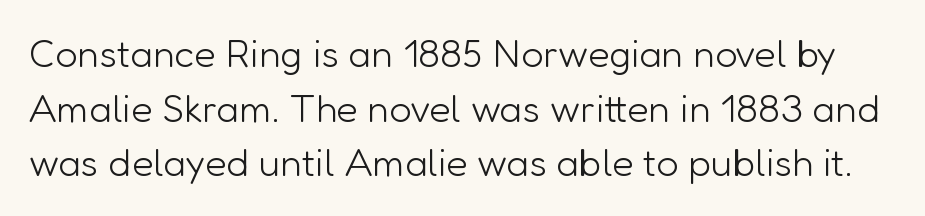
The image shows 39 px light sans-serif type, upright; set normal line spacing (1.4x), normal letter spacing, not underlined; low stroke contrast and a medium x-height.
